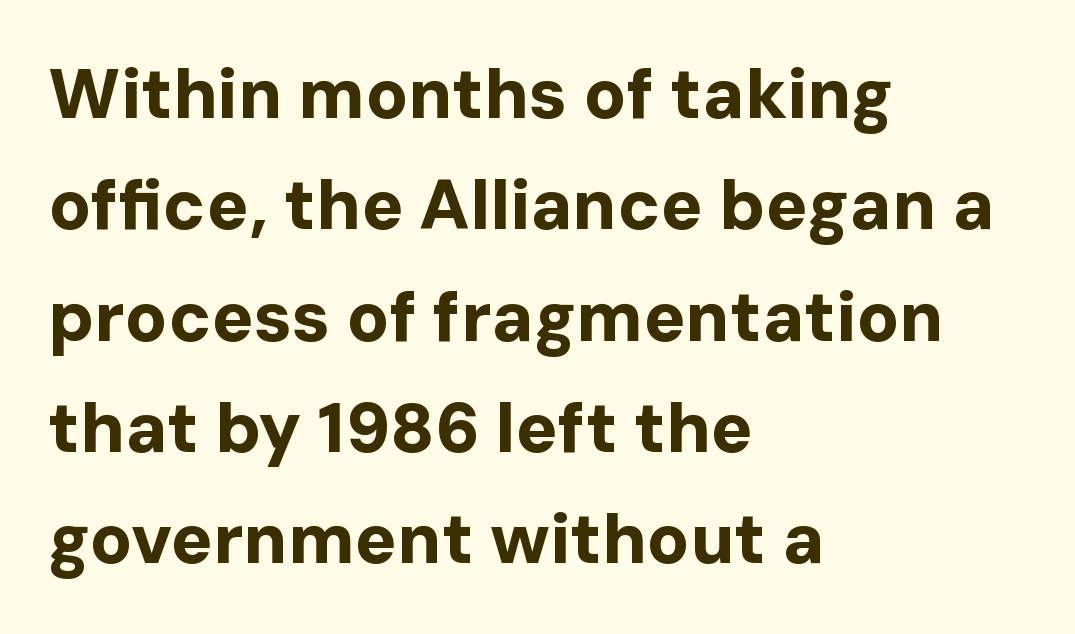
The image shows 70 px bold sans-serif type, upright; set left-aligned, normal line spacing (1.59x), normal letter spacing, not underlined; low stroke contrast and a medium x-height.
